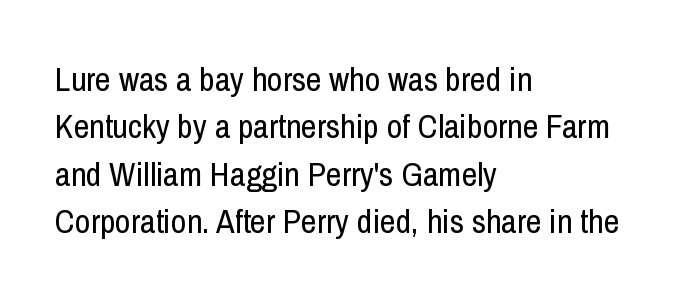
The image shows 34 px regular-weight, condensed sans-serif type, upright; set left-aligned, normal line spacing (1.39x), normal letter spacing, not underlined; low stroke contrast and a medium x-height.
